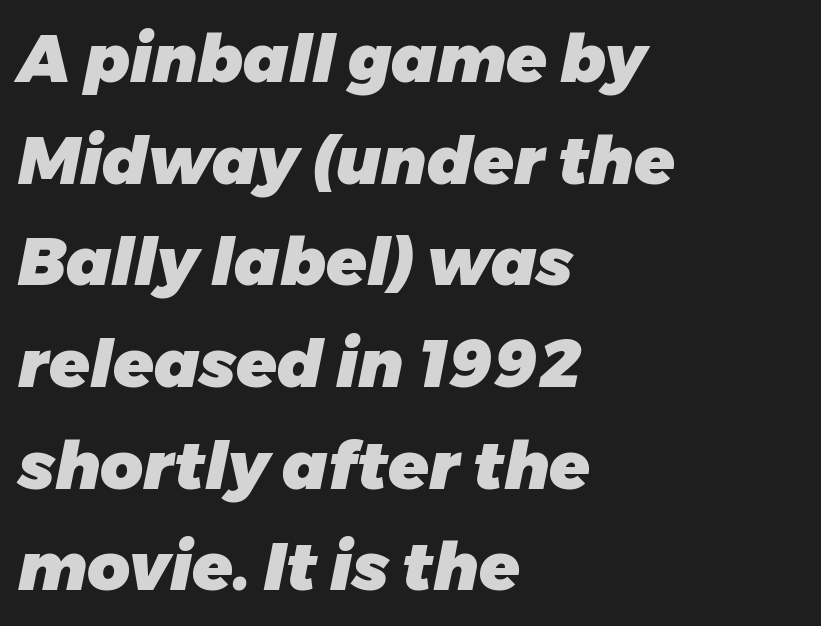
The image shows 66 px heavy type, italic (leaning right); set left-aligned, normal line spacing (1.54x), normal letter spacing, not underlined; low stroke contrast and a medium x-height.
